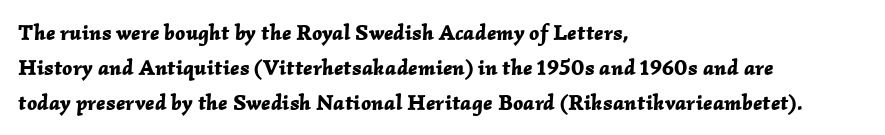
{"italic": "yes", "lean": "right", "slant_degrees": 2, "bold": "yes", "underline": "no", "align": "left", "line_spacing": "normal", "line_spacing_ratio": 1.59, "letter_spacing": "normal", "letter_spacing_em": 0.0, "glyph_px": 22}
